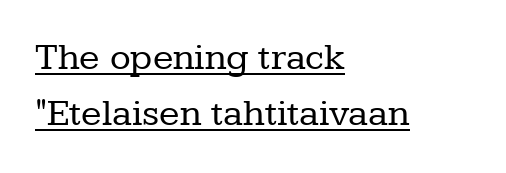
Students, observe the line beneath the letters — that is underlining. Default kerning and tracking; the words read as compact shapes. Font category for this specimen: serif. Compared with a typical body face, this is equally light or lighter still. Note the varied advance widths — an 'i' is clearly narrower than an 'm'. Notice how descenders clear the ascenders below comfortably — that's standard leading.
